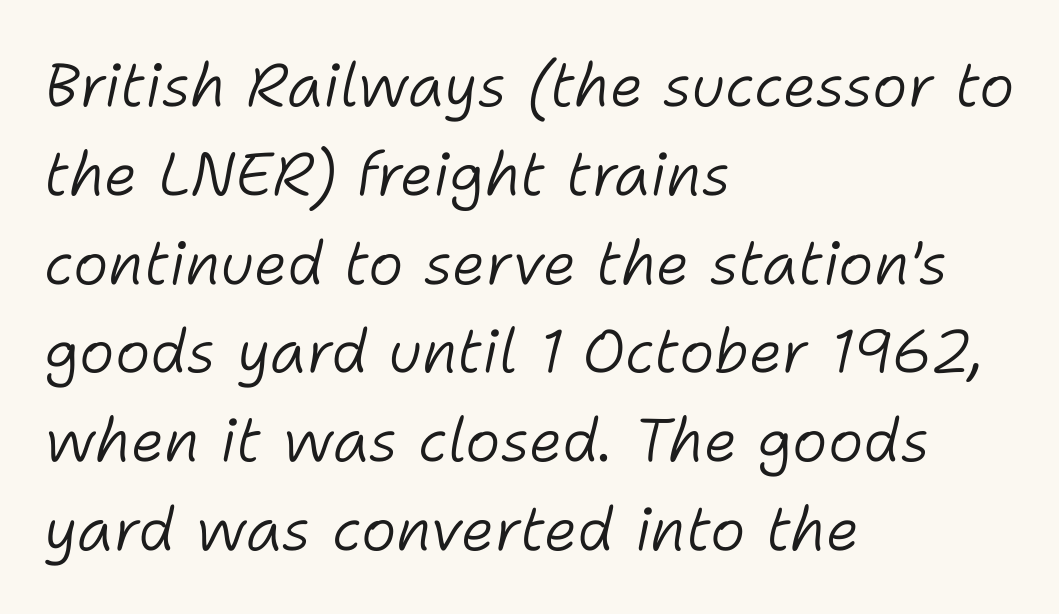
{"italic": "yes", "lean": "right", "slant_degrees": 11, "bold": "no", "weight": "light", "width": "normal", "stroke_contrast": "low", "x_height": "medium", "monospaced": "no", "underline": "no", "align": "left", "line_spacing": "normal", "line_spacing_ratio": 1.48, "letter_spacing": "normal", "letter_spacing_em": 0.0, "glyph_px": 60}
